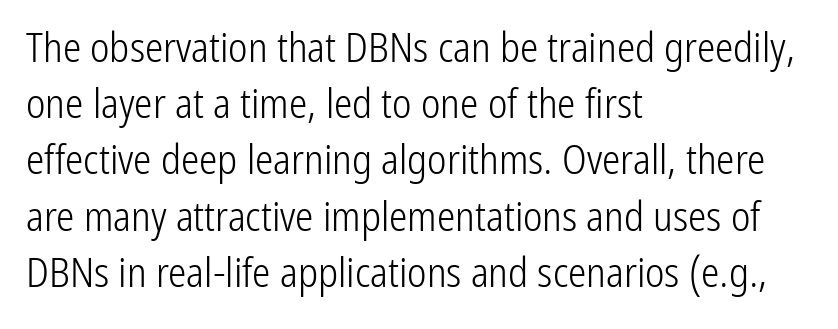
{"serif": "no", "italic": "no", "bold": "no", "weight": "light", "width": "condensed", "stroke_contrast": "low", "x_height": "medium", "monospaced": "no", "underline": "no", "align": "left", "line_spacing": "normal", "line_spacing_ratio": 1.37, "letter_spacing": "normal", "letter_spacing_em": 0.0, "glyph_px": 41}
